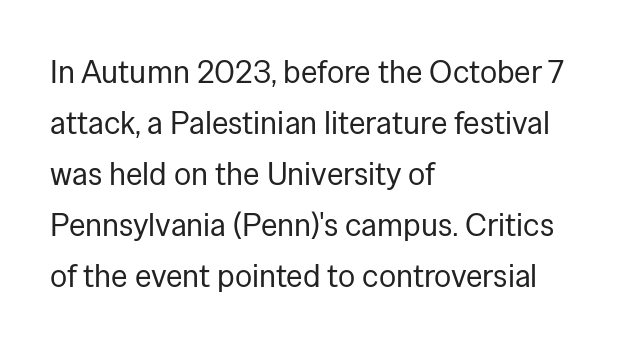
Q: Is the text bold? A: No.
Q: Is the text italic (slanted)? A: No, it is upright.
Q: Is the typeface a serif or a sans-serif typeface? A: Sans-serif.
Q: Is the text underlined? A: No.
Q: How is the paragraph aligned? A: Left-aligned.
Q: Is the spacing between letters normal or unusually wide? A: Normal.
Q: Is the spacing between lines tight, normal or loose? A: Normal.
Q: Width (condensed, normal, or wide)? A: Normal.
Q: Stroke contrast? A: Low.
Q: x-height? A: Medium.
Q: Monospaced? A: No.
